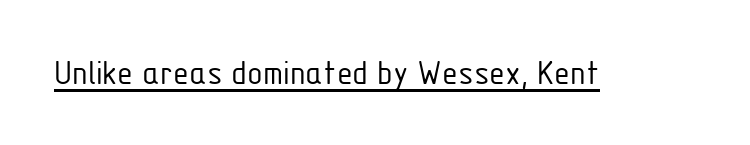
{"serif": "no", "italic": "no", "bold": "no", "weight": "light", "width": "condensed", "stroke_contrast": "low", "x_height": "medium", "monospaced": "no", "underline": "yes", "letter_spacing": "normal", "letter_spacing_em": 0.0, "glyph_px": 36}
